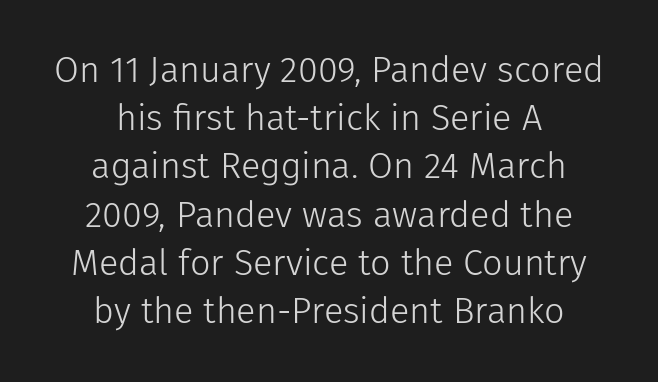
Regular leading. The rag falls on both sides of this text block equally. Nope, no serifs anywhere on these letters. Letters rest on an invisible, unmarked baseline. Characters follow at the spacing the type designer built in. Stroke thickness stays within the range of a standard reading face or lighter.
